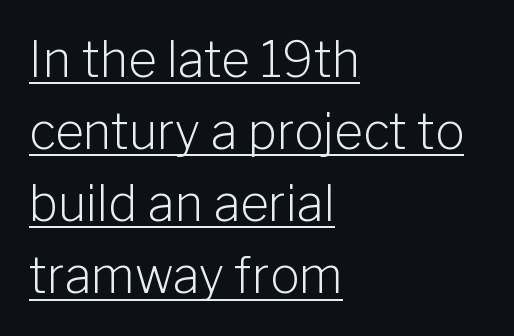
{"serif": "no", "italic": "no", "bold": "no", "weight": "light", "width": "normal", "stroke_contrast": "low", "x_height": "medium", "monospaced": "no", "underline": "yes", "align": "left", "line_spacing": "normal", "line_spacing_ratio": 1.47, "letter_spacing": "normal", "letter_spacing_em": 0.0, "glyph_px": 49}
